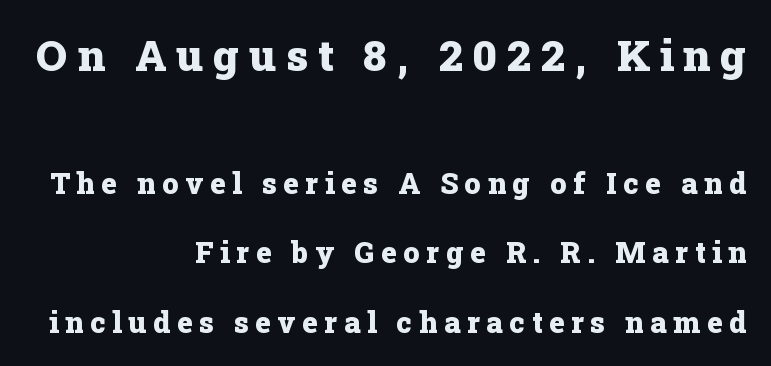
{"serif": "yes", "italic": "no", "bold": "yes", "weight": "heavy", "width": "normal", "stroke_contrast": "low", "x_height": "medium", "monospaced": "no", "underline": "no", "align": "right", "line_spacing": "loose", "line_spacing_ratio": 2.4, "letter_spacing": "wide", "letter_spacing_em": 0.23, "larger_block": "first", "size_ratio": 1.48, "glyph_px": 43}
